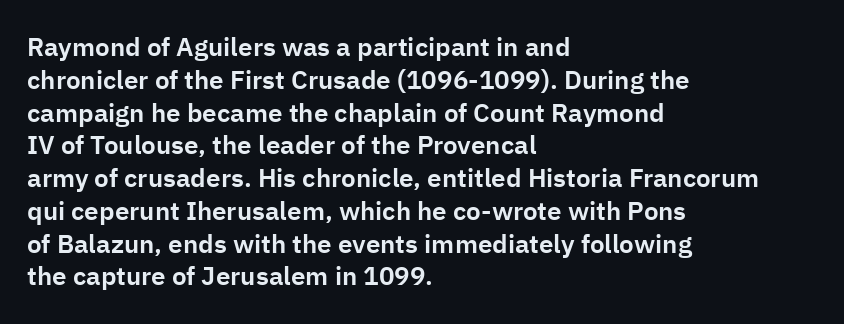
The image shows 26 px text type, upright; set left-aligned, normal line spacing (1.26x), normal letter spacing, not underlined.
